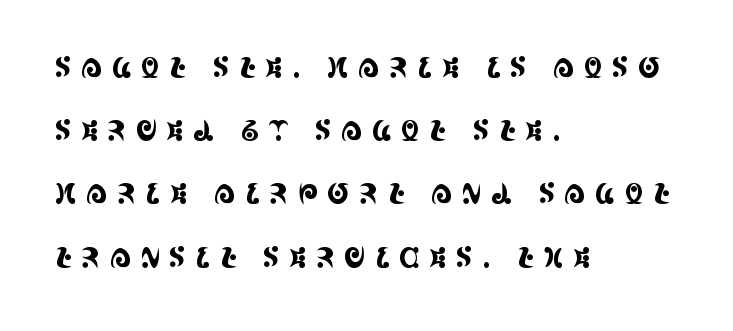
Q: Is the text italic (slanted)? A: No, it is upright.
Q: Is the text underlined? A: No.
Q: How is the paragraph aligned? A: Left-aligned.
Q: Is the spacing between letters normal or unusually wide? A: Unusually wide.
Q: Is the spacing between lines tight, normal or loose? A: Loose.
